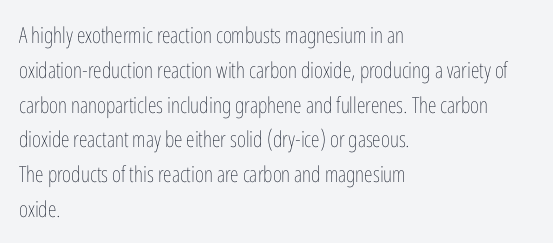
All the whitespace from short lines collects on the right. No extra tracking has been applied to these lines. Characters remain perfectly vertical along every line. The space beneath each line is pristine and unruled. Vertical stems look standard width or narrower in stroke.
